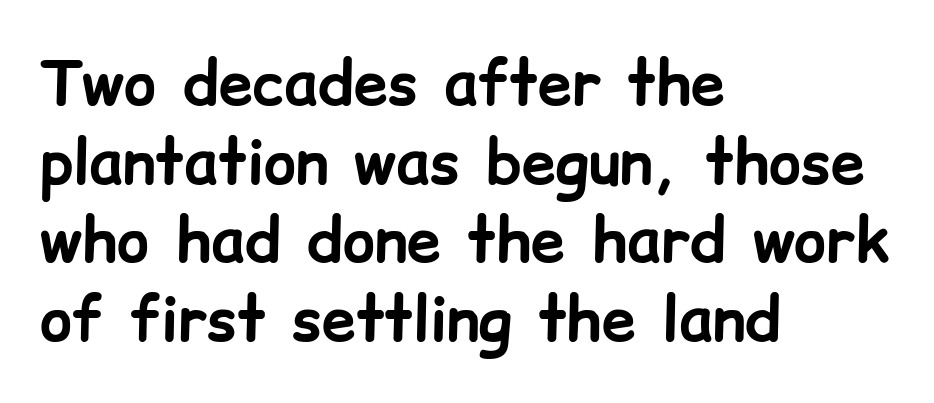
Q: Is the text bold? A: Yes.
Q: Is the text italic (slanted)? A: No, it is upright.
Q: Is the typeface a serif or a sans-serif typeface? A: Sans-serif.
Q: Is the text underlined? A: No.
Q: How is the paragraph aligned? A: Left-aligned.
Q: Is the spacing between letters normal or unusually wide? A: Normal.
Q: Is the spacing between lines tight, normal or loose? A: Normal.
Q: Width (condensed, normal, or wide)? A: Normal.
Q: Stroke contrast? A: Low.
Q: x-height? A: Medium.
Q: Monospaced? A: No.
